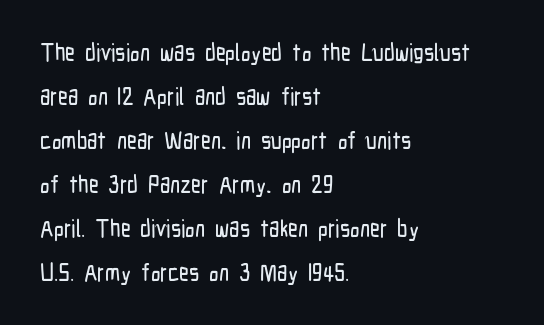
Q: Is the text italic (slanted)? A: No, it is upright.
Q: Is the text underlined? A: No.
Q: How is the paragraph aligned? A: Left-aligned.
Q: Is the spacing between letters normal or unusually wide? A: Normal.
